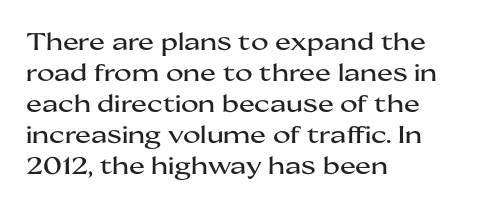
The image shows 24 px text type, upright; set left-aligned, normal line spacing (1.29x), normal letter spacing, not underlined.
